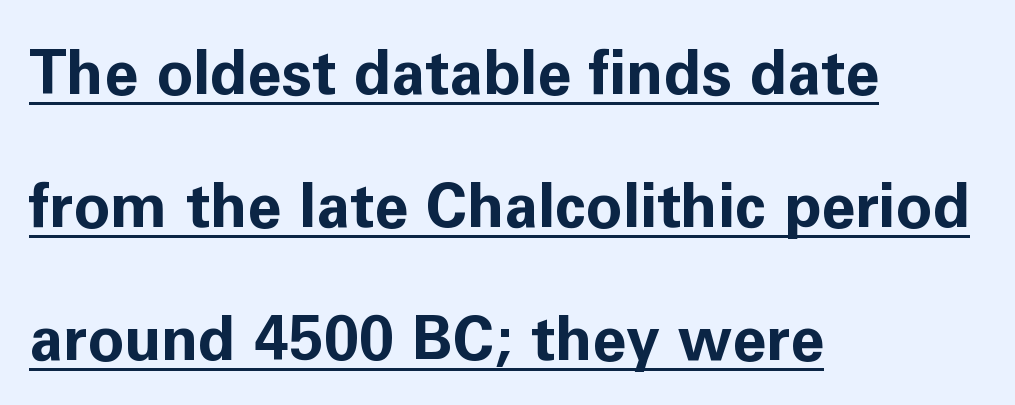
Q: Is the text bold? A: Yes.
Q: Is the text italic (slanted)? A: No, it is upright.
Q: Is the typeface a serif or a sans-serif typeface? A: Sans-serif.
Q: Is the text underlined? A: Yes.
Q: How is the paragraph aligned? A: Left-aligned.
Q: Is the spacing between letters normal or unusually wide? A: Normal.
Q: Is the spacing between lines tight, normal or loose? A: Loose.
Q: Width (condensed, normal, or wide)? A: Normal.
Q: Stroke contrast? A: Low.
Q: x-height? A: Medium.
Q: Monospaced? A: No.
